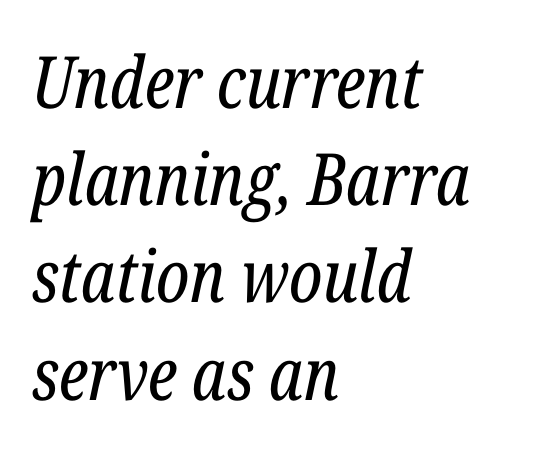
The image shows 72 px regular-weight, condensed serif type, italic (leaning right); set left-aligned, normal line spacing (1.35x), normal letter spacing, not underlined; low stroke contrast and a medium x-height.
